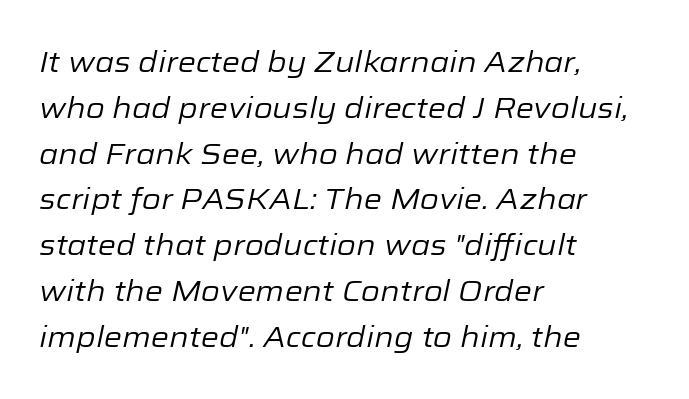
The image shows 29 px regular-weight type, italic (leaning right); set left-aligned, normal line spacing (1.58x), normal letter spacing, not underlined; low stroke contrast and a medium x-height.
